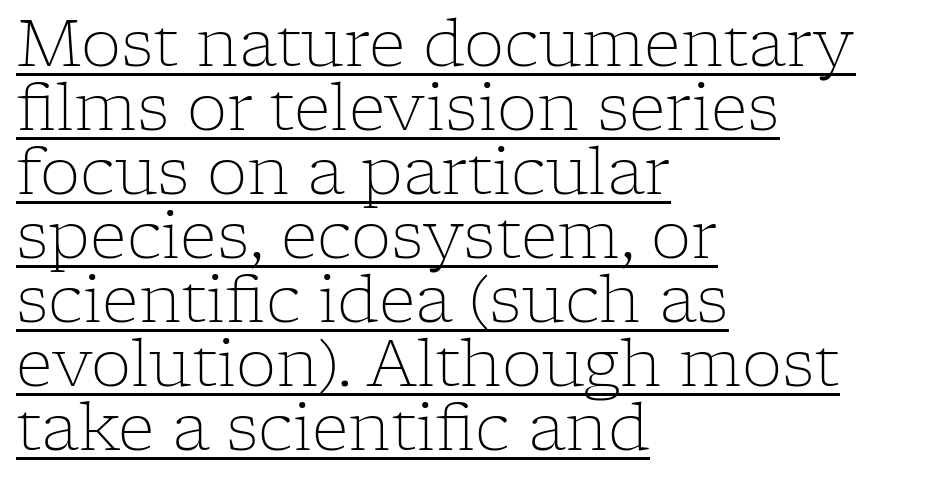
Q: Is the text bold? A: No.
Q: Is the text italic (slanted)? A: No, it is upright.
Q: Is the typeface a serif or a sans-serif typeface? A: Serif.
Q: Is the text underlined? A: Yes.
Q: How is the paragraph aligned? A: Left-aligned.
Q: Is the spacing between letters normal or unusually wide? A: Normal.
Q: Is the spacing between lines tight, normal or loose? A: Tight.
Q: Width (condensed, normal, or wide)? A: Normal.
Q: Stroke contrast? A: Low.
Q: x-height? A: Medium.
Q: Monospaced? A: No.
